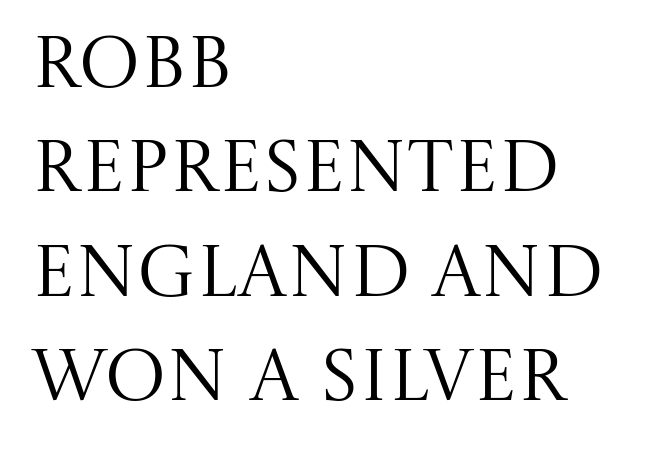
{"serif": "yes", "italic": "no", "bold": "no", "weight": "regular", "width": "normal", "stroke_contrast": "medium", "x_height": "large", "monospaced": "no", "underline": "no", "align": "left", "line_spacing": "normal", "line_spacing_ratio": 1.43, "letter_spacing": "normal", "letter_spacing_em": 0.0, "glyph_px": 73}
